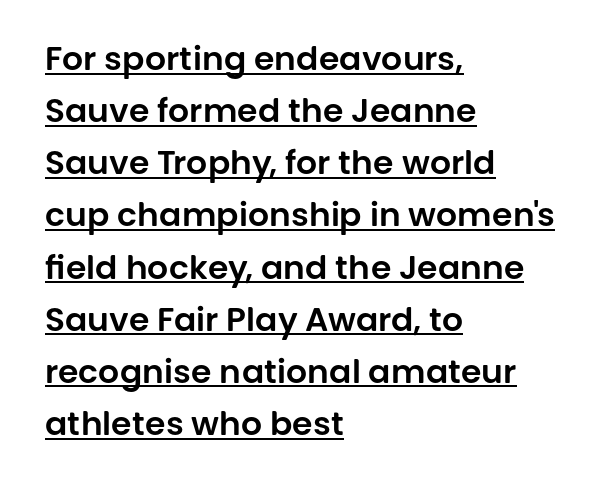
{"serif": "no", "italic": "no", "width": "normal", "stroke_contrast": "low", "x_height": "large", "monospaced": "no", "underline": "yes", "align": "left", "line_spacing": "normal", "line_spacing_ratio": 1.58, "letter_spacing": "normal", "letter_spacing_em": 0.0, "glyph_px": 33}
